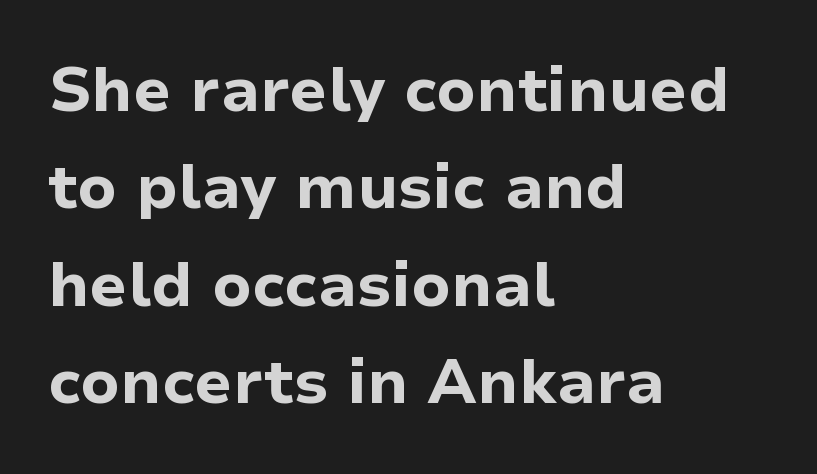
Q: Is the text bold? A: Yes.
Q: Is the text italic (slanted)? A: No, it is upright.
Q: Is the typeface a serif or a sans-serif typeface? A: Sans-serif.
Q: Is the text underlined? A: No.
Q: How is the paragraph aligned? A: Left-aligned.
Q: Is the spacing between letters normal or unusually wide? A: Normal.
Q: Is the spacing between lines tight, normal or loose? A: Normal.
Q: Width (condensed, normal, or wide)? A: Normal.
Q: Stroke contrast? A: Low.
Q: x-height? A: Medium.
Q: Monospaced? A: No.
